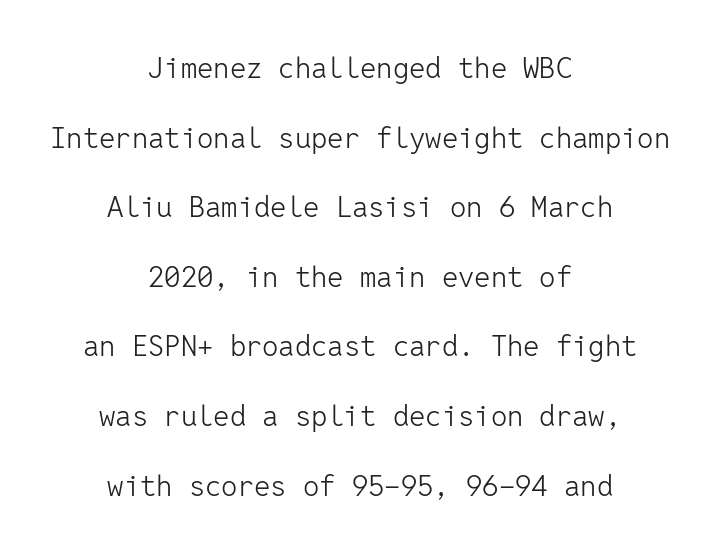
Line spacing here is loose. Every character sits straight up, as roman type does. The passage shown is typed in a monospace face where columns stay perfectly aligned. The passage shown is typeset with a sans-serif family.
